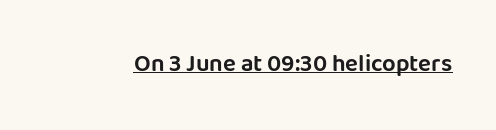
{"italic": "no", "underline": "yes", "letter_spacing": "normal", "letter_spacing_em": 0.0, "glyph_px": 24}
